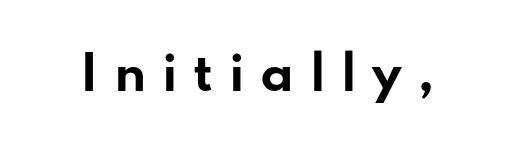
The image shows 47 px bold, wide sans-serif type, upright; set unusually wide letter spacing (+0.33 em), not underlined; low stroke contrast and a small x-height.
